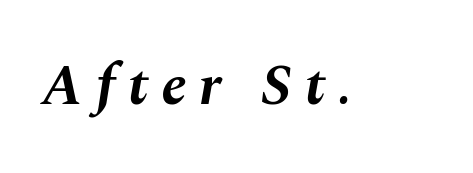
{"italic": "yes", "lean": "right", "slant_degrees": 10, "bold": "yes", "weight": "bold", "width": "normal", "stroke_contrast": "medium", "x_height": "medium", "monospaced": "no", "underline": "no", "letter_spacing": "wide", "letter_spacing_em": 0.22, "glyph_px": 58}
